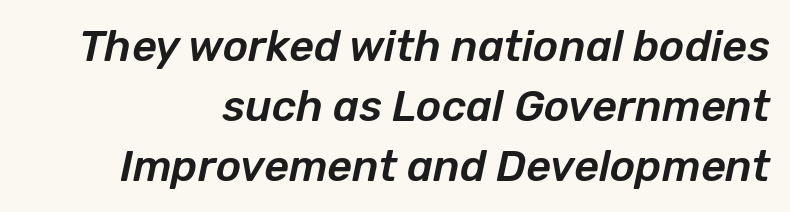
{"italic": "yes", "lean": "right", "slant_degrees": 12, "width": "normal", "stroke_contrast": "low", "x_height": "medium", "monospaced": "no", "underline": "no", "align": "right", "line_spacing": "normal", "line_spacing_ratio": 1.39, "letter_spacing": "normal", "letter_spacing_em": 0.0, "glyph_px": 43}
